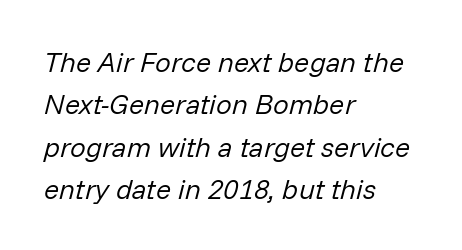
Q: Is the text bold? A: No.
Q: Is the text italic (slanted)? A: Yes, it leans right by about 14 degrees.
Q: Is the text underlined? A: No.
Q: How is the paragraph aligned? A: Left-aligned.
Q: Is the spacing between letters normal or unusually wide? A: Normal.
Q: Is the spacing between lines tight, normal or loose? A: Normal.
Q: Width (condensed, normal, or wide)? A: Normal.
Q: Stroke contrast? A: Low.
Q: x-height? A: Medium.
Q: Monospaced? A: No.
